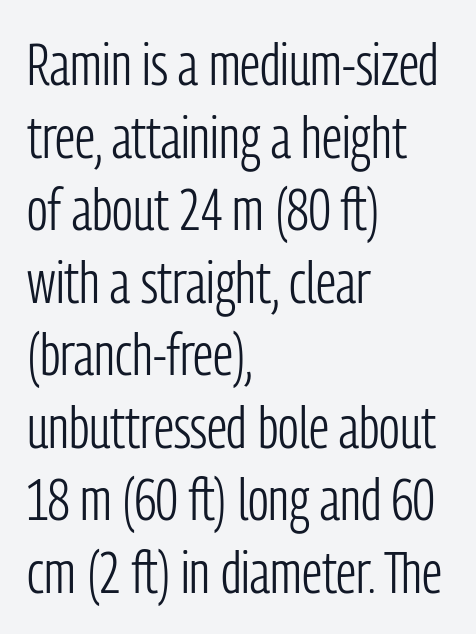
{"serif": "no", "italic": "no", "bold": "no", "weight": "light", "width": "condensed", "stroke_contrast": "low", "x_height": "medium", "monospaced": "no", "underline": "no", "align": "left", "line_spacing_ratio": 1.23, "letter_spacing": "normal", "letter_spacing_em": 0.0, "glyph_px": 59}
